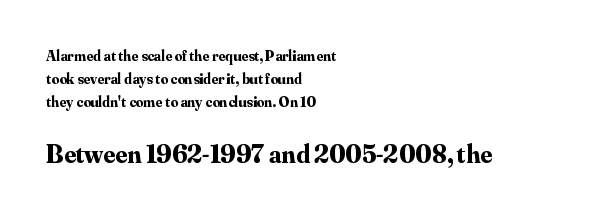
Descenders hang freely into open space. Typesetter's note — lower block bumped up in size, upper block left smaller. Characters follow at the spacing the type designer built in. Weight: bold.
